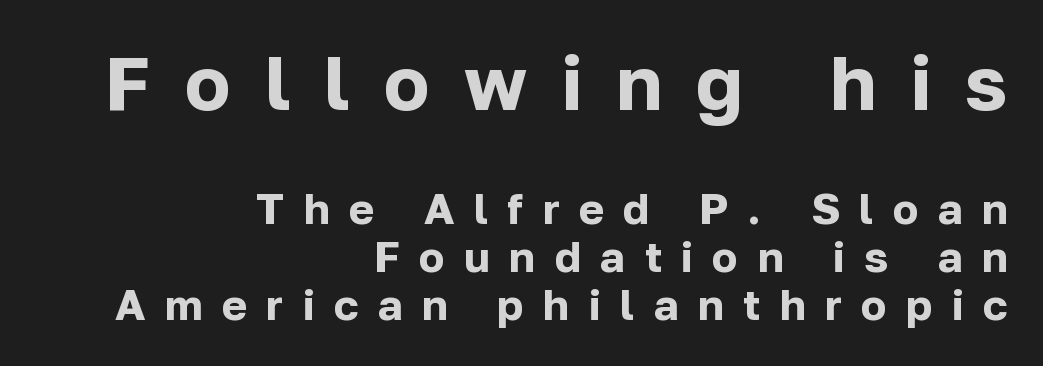
The axis of the letterforms is exactly vertical. Horizontally, the lines are justified to the trailing edge only. Think of a printed novel: that variable character pitch is what you see here. Does the leading feel generous? Not at all — it's pinched. Descenders hang freely into open space. Does the weight exceed regular? Yes, all the way to bold.
